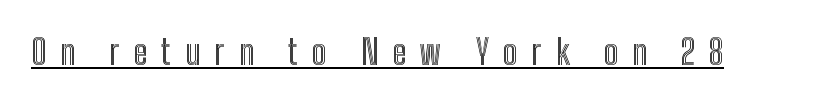
Between one letter and the next there's a generous, obvious gap. Each letter keeps its own natural width here, so spacing adapts to shape. Ascenders rise straight up at ninety degrees. The rendering uses the underline text-decoration.
